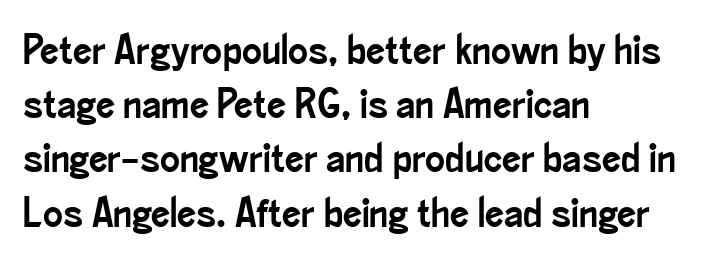
Q: Is the text italic (slanted)? A: No, it is upright.
Q: Is the typeface a serif or a sans-serif typeface? A: Sans-serif.
Q: Is the text underlined? A: No.
Q: How is the paragraph aligned? A: Left-aligned.
Q: Is the spacing between letters normal or unusually wide? A: Normal.
Q: Is the spacing between lines tight, normal or loose? A: Normal.
Q: Width (condensed, normal, or wide)? A: Condensed.
Q: Stroke contrast? A: Low.
Q: x-height? A: Small.
Q: Monospaced? A: No.
